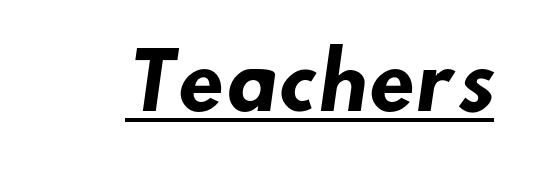
Strokes here are thick enough to call this a true bold. Looks like regular typesetting: each glyph gets only the width it needs. Quick note: underline on. Classification — sans serif.
